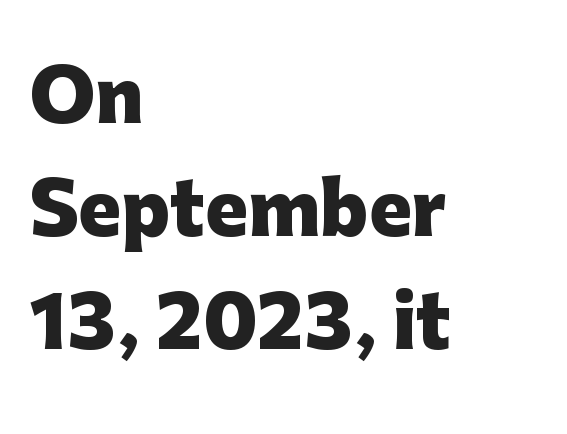
Q: Is the text bold? A: Yes.
Q: Is the text italic (slanted)? A: No, it is upright.
Q: Is the typeface a serif or a sans-serif typeface? A: Sans-serif.
Q: Is the text underlined? A: No.
Q: How is the paragraph aligned? A: Left-aligned.
Q: Is the spacing between letters normal or unusually wide? A: Normal.
Q: Is the spacing between lines tight, normal or loose? A: Normal.
Q: Width (condensed, normal, or wide)? A: Normal.
Q: Stroke contrast? A: Low.
Q: x-height? A: Medium.
Q: Monospaced? A: No.
